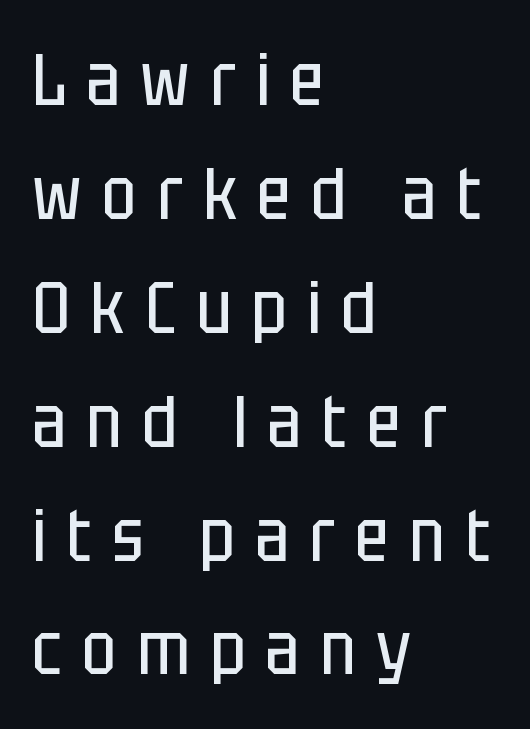
{"serif": "no", "italic": "no", "bold": "no", "weight": "regular", "width": "condensed", "stroke_contrast": "low", "x_height": "large", "monospaced": "no", "underline": "no", "align": "left", "line_spacing": "normal", "line_spacing_ratio": 1.56, "letter_spacing": "wide", "letter_spacing_em": 0.28, "glyph_px": 73}
